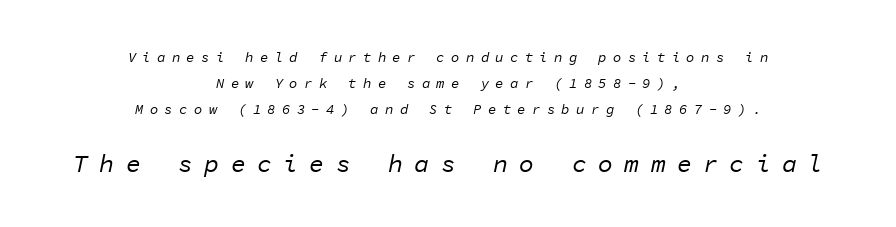
{"italic": "yes", "lean": "right", "slant_degrees": 11, "bold": "no", "underline": "no", "align": "center", "line_spacing_ratio": 1.87, "letter_spacing": "wide", "letter_spacing_em": 0.45, "larger_block": "second", "size_ratio": 1.79, "glyph_px": 25}
